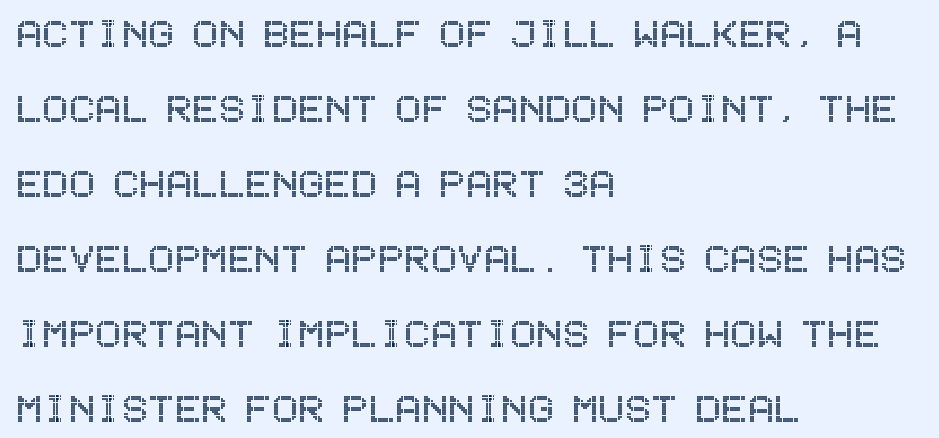
{"italic": "no", "width": "condensed", "x_height": "large", "underline": "no", "align": "left", "line_spacing": "normal", "line_spacing_ratio": 1.53, "letter_spacing": "normal", "letter_spacing_em": 0.0, "glyph_px": 49}
